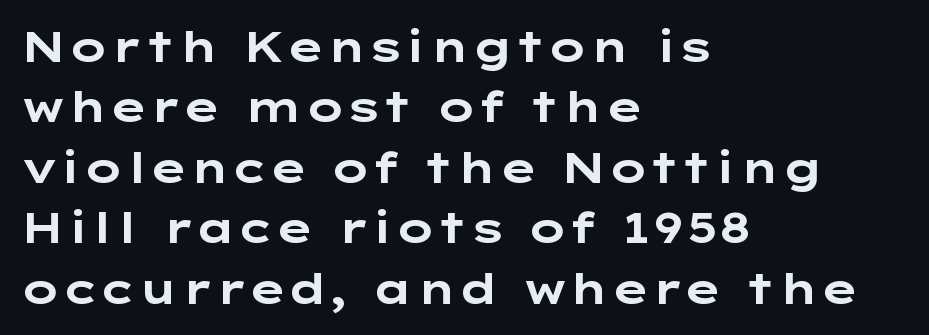
Q: Is the text bold? A: Yes.
Q: Is the text italic (slanted)? A: No, it is upright.
Q: Is the typeface a serif or a sans-serif typeface? A: Sans-serif.
Q: Is the text underlined? A: No.
Q: How is the paragraph aligned? A: Left-aligned.
Q: Is the spacing between letters normal or unusually wide? A: Normal.
Q: Is the spacing between lines tight, normal or loose? A: Normal.
Q: Width (condensed, normal, or wide)? A: Wide.
Q: Stroke contrast? A: Low.
Q: x-height? A: Medium.
